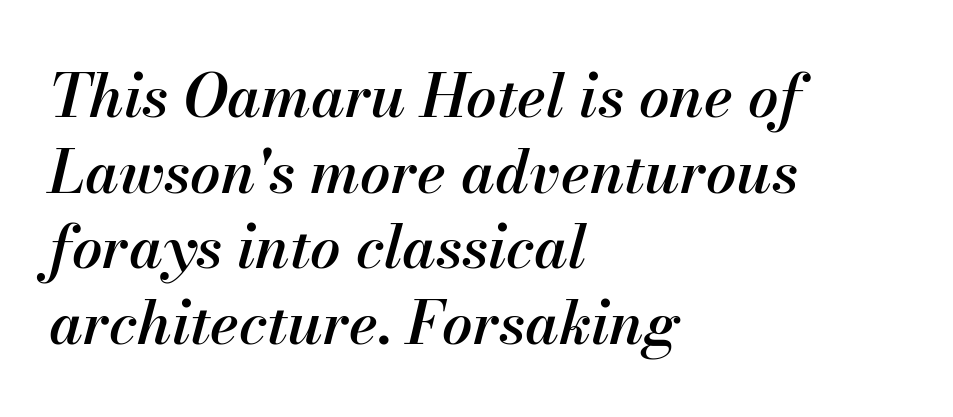
Q: Is the text bold? A: Semi-bold.
Q: Is the text italic (slanted)? A: Yes, it leans right by about 13 degrees.
Q: Is the text underlined? A: No.
Q: How is the paragraph aligned? A: Left-aligned.
Q: Is the spacing between letters normal or unusually wide? A: Normal.
Q: Is the spacing between lines tight, normal or loose? A: Normal.
Q: Width (condensed, normal, or wide)? A: Normal.
Q: Stroke contrast? A: Medium.
Q: x-height? A: Small.
Q: Monospaced? A: No.
